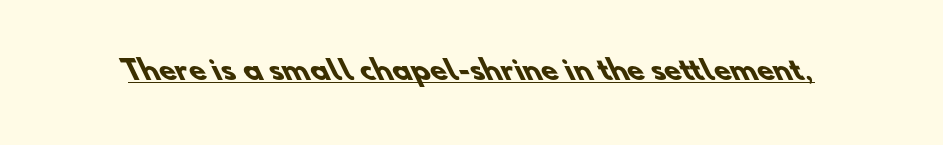
{"bold": "yes", "underline": "yes", "letter_spacing": "normal", "letter_spacing_em": 0.0, "glyph_px": 27}
